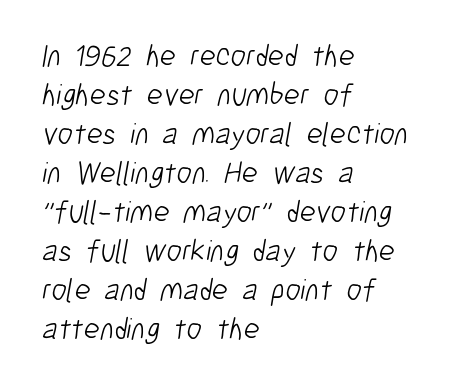
This is not heavy type; no bold has been used. To sum up the face: it is a sans, with no serifs. The rendering anchors every line to the left-hand side. This sample has the flowing, uneven cadence of proportional lettering.
